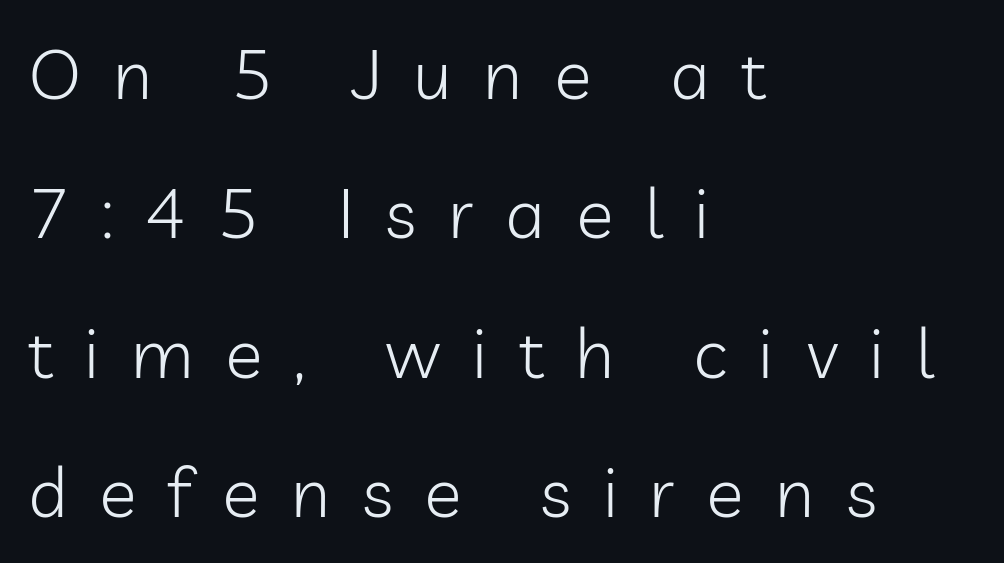
{"serif": "no", "italic": "no", "bold": "no", "weight": "light", "width": "normal", "stroke_contrast": "low", "x_height": "medium", "monospaced": "no", "underline": "no", "align": "left", "line_spacing": "loose", "line_spacing_ratio": 1.99, "letter_spacing": "wide", "letter_spacing_em": 0.45, "glyph_px": 70}
